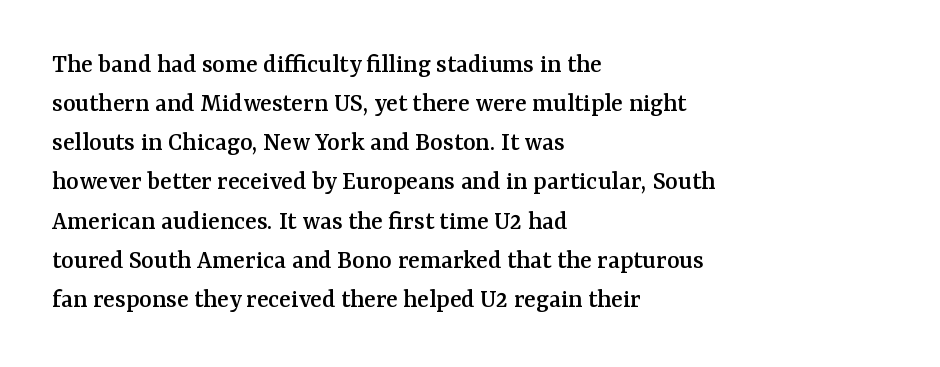
Q: Is the text italic (slanted)? A: No, it is upright.
Q: Is the text underlined? A: No.
Q: How is the paragraph aligned? A: Left-aligned.
Q: Is the spacing between letters normal or unusually wide? A: Normal.
Q: Is the spacing between lines tight, normal or loose? A: Normal.
